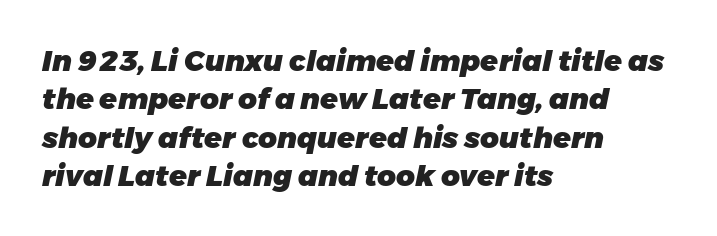
Q: Is the text bold? A: Yes.
Q: Is the text italic (slanted)? A: Yes, it leans right by about 11 degrees.
Q: Is the text underlined? A: No.
Q: How is the paragraph aligned? A: Left-aligned.
Q: Is the spacing between letters normal or unusually wide? A: Normal.
Q: Is the spacing between lines tight, normal or loose? A: Normal.
Q: Width (condensed, normal, or wide)? A: Normal.
Q: Stroke contrast? A: Low.
Q: x-height? A: Medium.
Q: Monospaced? A: No.
